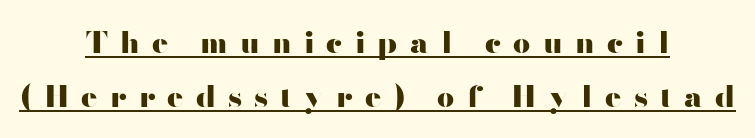
The image shows 30 px heavy, wide type, upright; set centered, line spacing 1.8x, unusually wide letter spacing (+0.41 em), underlined; high stroke contrast and a small x-height.
